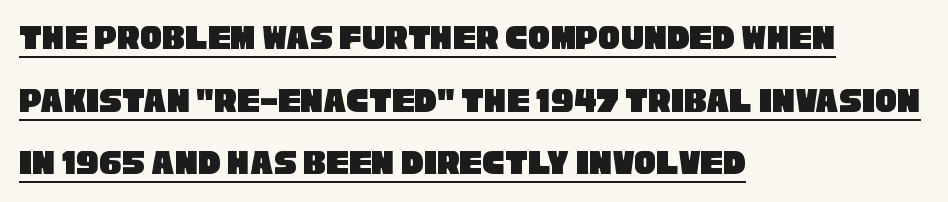
{"serif": "no", "width": "condensed", "stroke_contrast": "low", "x_height": "large", "monospaced": "no", "underline": "yes", "align": "left", "line_spacing": "normal", "line_spacing_ratio": 1.69, "letter_spacing": "normal", "letter_spacing_em": 0.0, "glyph_px": 37}
